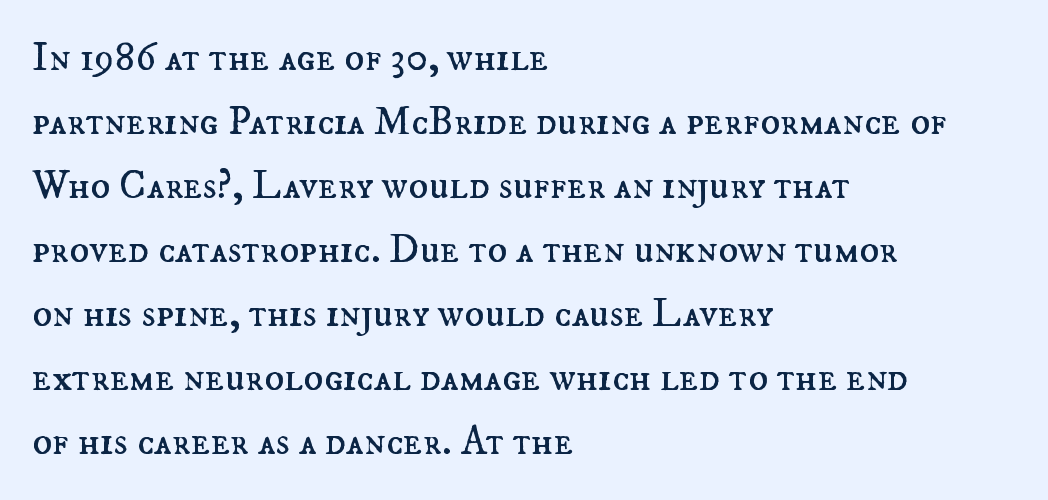
{"italic": "no", "bold": "no", "weight": "regular", "width": "normal", "stroke_contrast": "medium", "x_height": "small", "monospaced": "no", "underline": "no", "align": "left", "line_spacing": "normal", "line_spacing_ratio": 1.56, "letter_spacing": "normal", "letter_spacing_em": 0.0, "glyph_px": 41}
